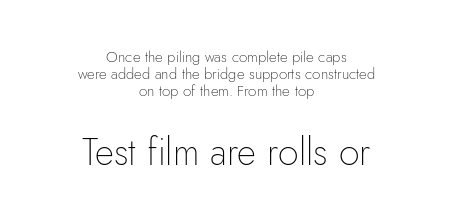
The image shows 37 px thin sans-serif type, upright; set centered, tight line spacing (1.12x), normal letter spacing, not underlined; the second (bottom) block is 2.47x larger; low stroke contrast and a small x-height.
